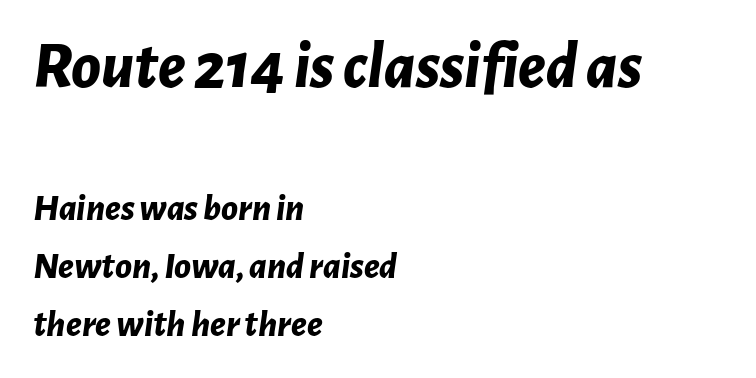
Underline: absent. This layout puts the oversized block above and the modest block below. Notice how the stems are inclined rather than vertical — that's the hallmark of italics. Weight: bold. Inter-character spacing is left at the font's built-in metrics.
